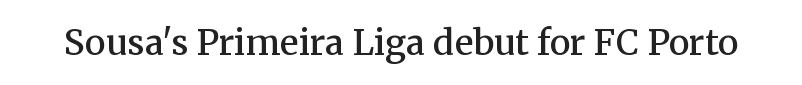
{"serif": "yes", "italic": "no", "bold": "semi", "weight": "semibold", "width": "normal", "stroke_contrast": "medium", "x_height": "medium", "monospaced": "no", "underline": "no", "letter_spacing": "normal", "letter_spacing_em": 0.0, "glyph_px": 35}
